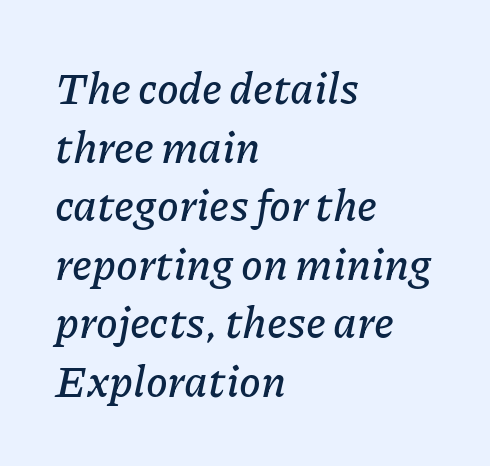
The image shows 44 px text type, italic (leaning right); set left-aligned, normal line spacing (1.33x), normal letter spacing, not underlined; low stroke contrast and a medium x-height.
